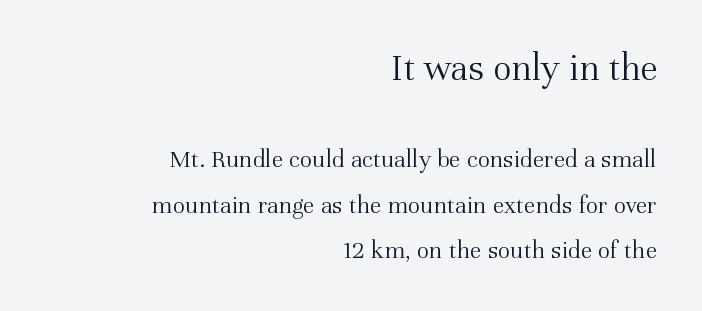
Letters rest on an invisible, unmarked baseline. This rendering leaves character spacing at its baseline value. Note the varied advance widths — an 'i' is clearly narrower than an 'm'. Little horizontal feet cap the strokes, marking this as serif type.
